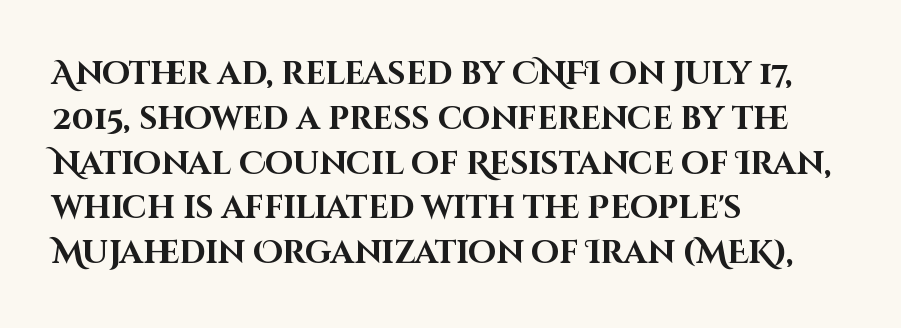
Q: Is the text bold? A: Yes.
Q: Is the text italic (slanted)? A: No, it is upright.
Q: Is the typeface a serif or a sans-serif typeface? A: Sans-serif.
Q: Is the text underlined? A: No.
Q: How is the paragraph aligned? A: Left-aligned.
Q: Is the spacing between letters normal or unusually wide? A: Normal.
Q: Is the spacing between lines tight, normal or loose? A: Normal.
Q: Width (condensed, normal, or wide)? A: Normal.
Q: Stroke contrast? A: High.
Q: x-height? A: Large.
Q: Monospaced? A: No.
